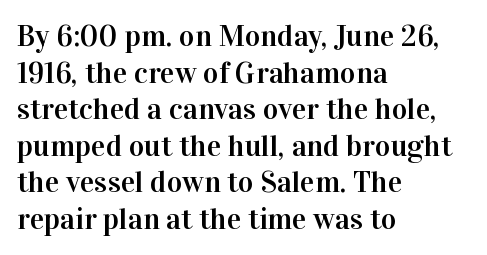
The image shows 30 px serif type, upright; set left-aligned, line spacing 1.22x, normal letter spacing, not underlined; high stroke contrast and a medium x-height.
